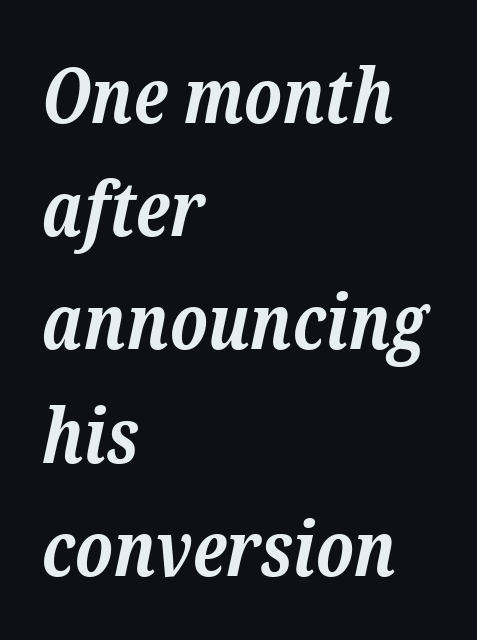
Caption: multi-line text, flush left, ragged right. This sample keeps an unexceptional amount of space between lines. Typographic density is high because the face is bold. The designer went with a serif here, giving each stem small feet.
